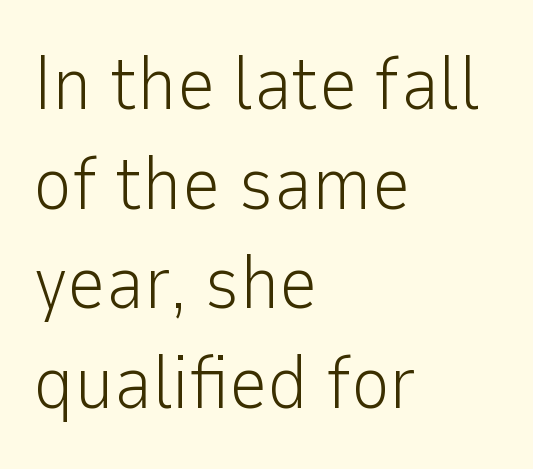
Vertically, the passage feels balanced, rows spaced as you'd expect. The passage is arranged the way most books set body copy — flush left. The strip under each line holds only bare page. In terms of posture, this sample is upright. Characters follow at the spacing the type designer built in. The typesetting does not lean heavy: it is not bold.
